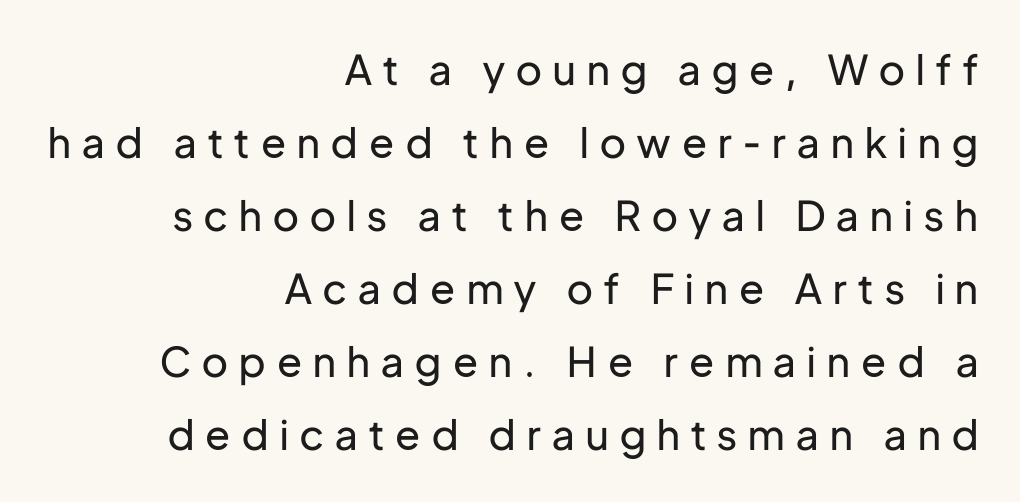
Q: Is the text bold? A: No.
Q: Is the text italic (slanted)? A: No, it is upright.
Q: Is the typeface a serif or a sans-serif typeface? A: Sans-serif.
Q: Is the text underlined? A: No.
Q: How is the paragraph aligned? A: Right-aligned.
Q: Is the spacing between letters normal or unusually wide? A: Unusually wide.
Q: Width (condensed, normal, or wide)? A: Normal.
Q: Stroke contrast? A: Low.
Q: x-height? A: Medium.
Q: Monospaced? A: No.
